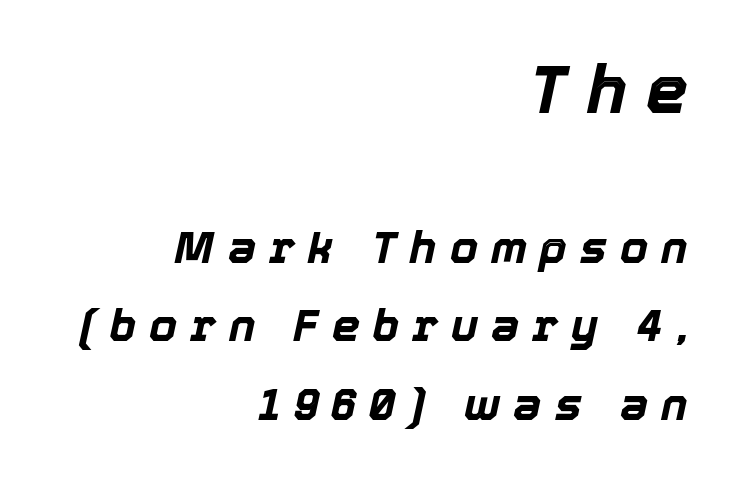
The image shows 67 px bold type, italic (leaning right); set right-aligned, line spacing 1.74x, unusually wide letter spacing (+0.29 em), not underlined; the first (top) block is 1.49x larger; a medium x-height.
